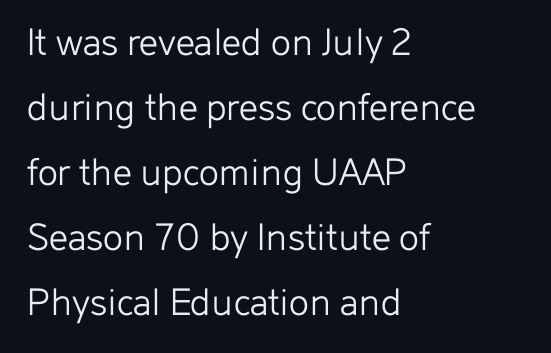
The image shows 42 px light sans-serif type, upright; set left-aligned, normal line spacing (1.55x), normal letter spacing, not underlined; low stroke contrast and a medium x-height.
